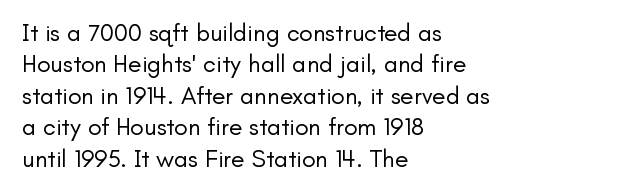
The image shows 25 px text type, upright; set left-aligned, normal line spacing (1.26x), normal letter spacing, not underlined.
